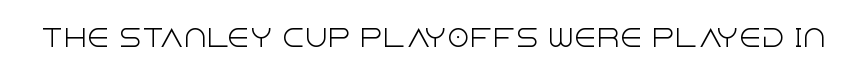
Q: Is the text bold? A: No.
Q: Is the text italic (slanted)? A: No, it is upright.
Q: Is the text underlined? A: No.
Q: Is the spacing between letters normal or unusually wide? A: Normal.
